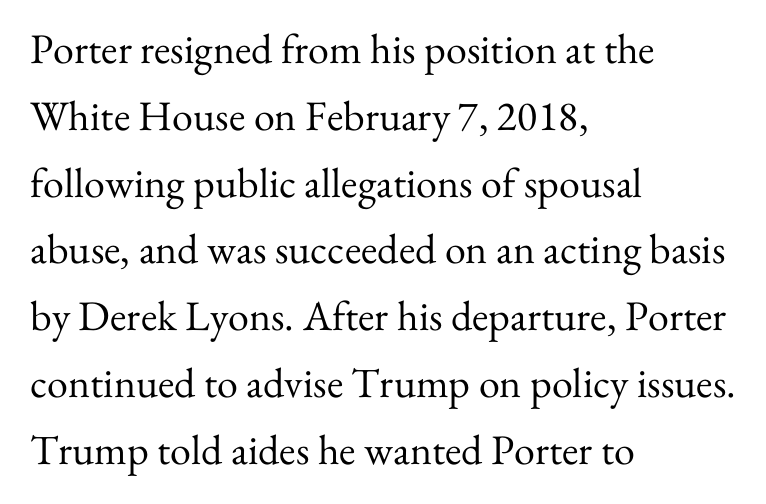
{"serif": "yes", "italic": "no", "bold": "no", "weight": "regular", "width": "normal", "stroke_contrast": "medium", "x_height": "small", "monospaced": "no", "underline": "no", "align": "left", "line_spacing": "normal", "line_spacing_ratio": 1.59, "letter_spacing": "normal", "letter_spacing_em": 0.0, "glyph_px": 42}
